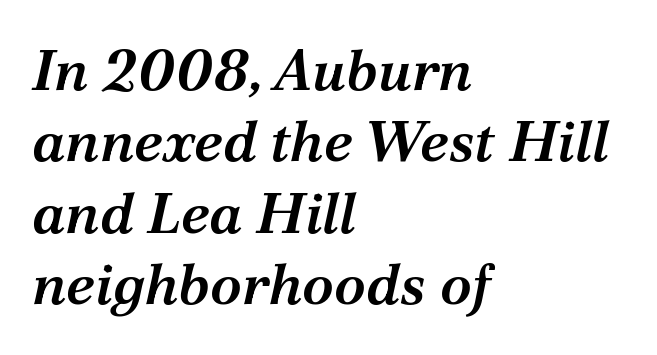
The image shows 58 px semibold serif type, italic (leaning right); set left-aligned, line spacing 1.23x, normal letter spacing, not underlined; medium stroke contrast and a medium x-height.
